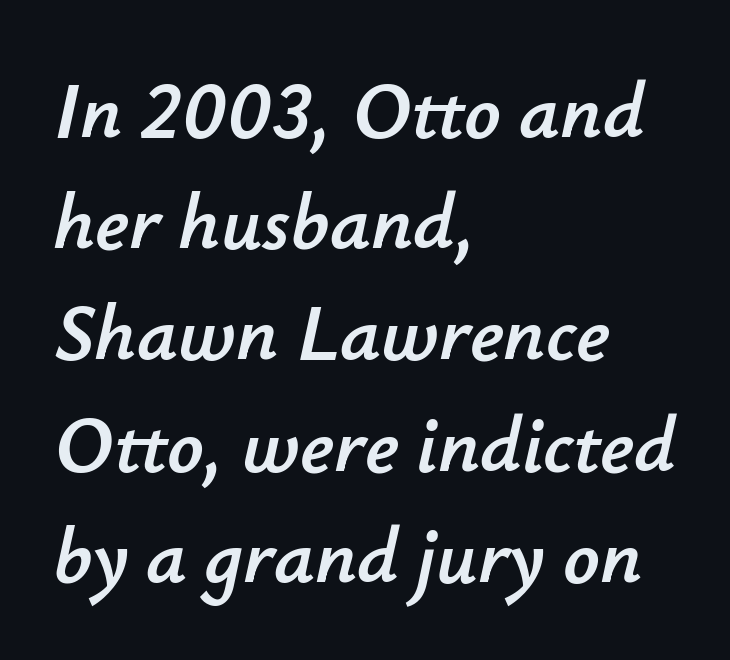
The image shows 80 px text type, italic (leaning right); set left-aligned, normal line spacing (1.39x), normal letter spacing, not underlined; low stroke contrast and a small x-height.
